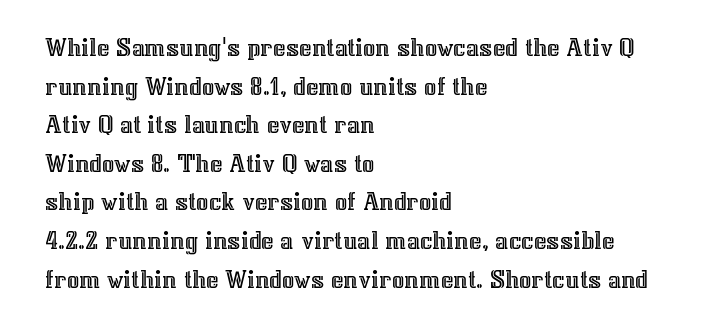
Q: Is the text italic (slanted)? A: No, it is upright.
Q: Is the text underlined? A: No.
Q: How is the paragraph aligned? A: Left-aligned.
Q: Is the spacing between letters normal or unusually wide? A: Normal.
Q: Is the spacing between lines tight, normal or loose? A: Normal.
